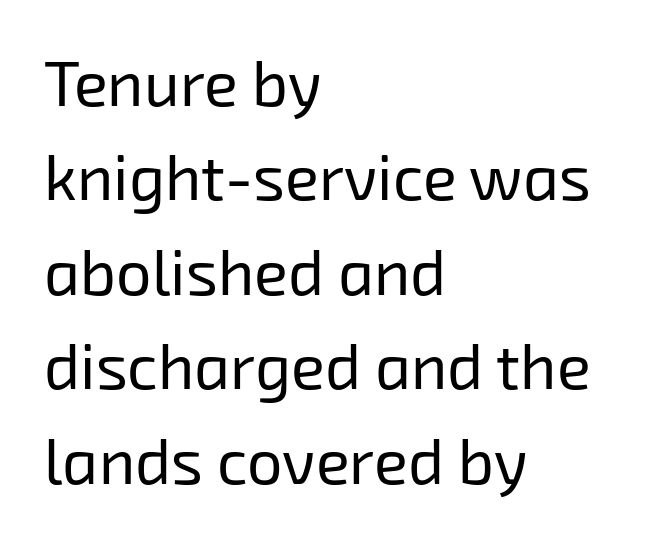
{"serif": "no", "bold": "no", "weight": "regular", "width": "normal", "stroke_contrast": "low", "x_height": "medium", "monospaced": "no", "underline": "no", "align": "left", "line_spacing": "normal", "line_spacing_ratio": 1.5, "letter_spacing": "normal", "letter_spacing_em": 0.0, "glyph_px": 63}
